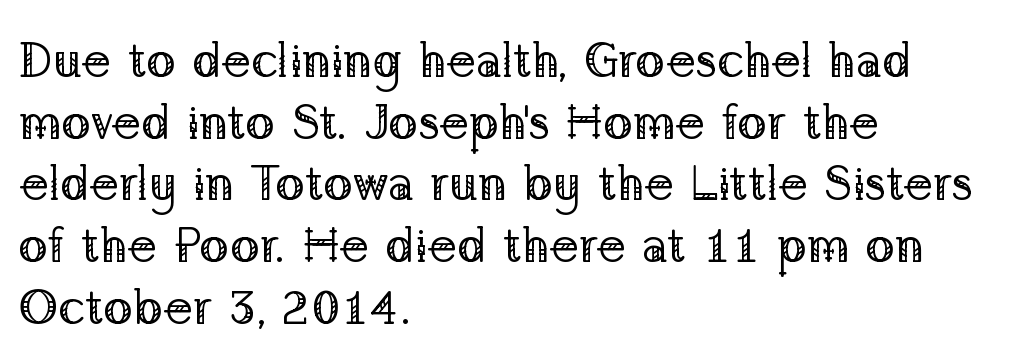
{"serif": "yes", "italic": "no", "bold": "no", "weight": "regular", "width": "normal", "stroke_contrast": "low", "x_height": "medium", "monospaced": "no", "underline": "no", "align": "left", "line_spacing": "normal", "line_spacing_ratio": 1.26, "letter_spacing": "normal", "letter_spacing_em": 0.0, "glyph_px": 49}
